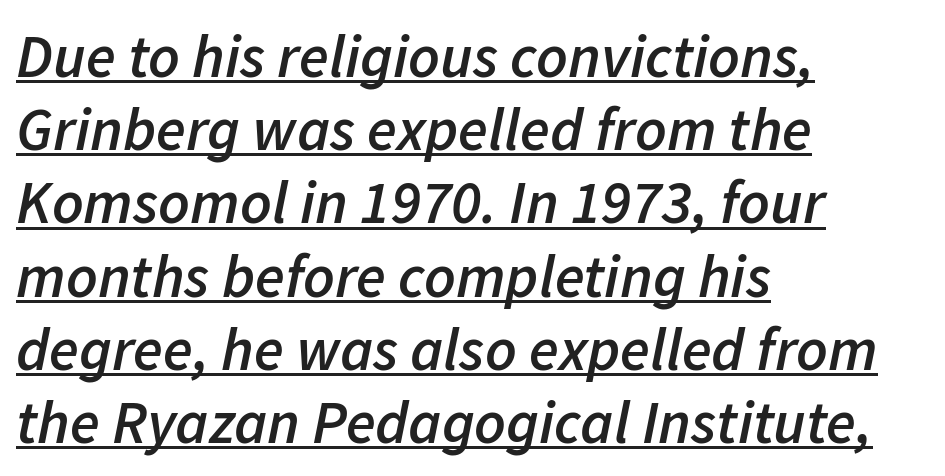
{"italic": "yes", "lean": "right", "slant_degrees": 11, "bold": "semi", "weight": "semibold", "width": "normal", "stroke_contrast": "low", "x_height": "medium", "monospaced": "no", "underline": "yes", "align": "left", "line_spacing_ratio": 1.2, "letter_spacing": "normal", "letter_spacing_em": 0.0, "glyph_px": 61}
